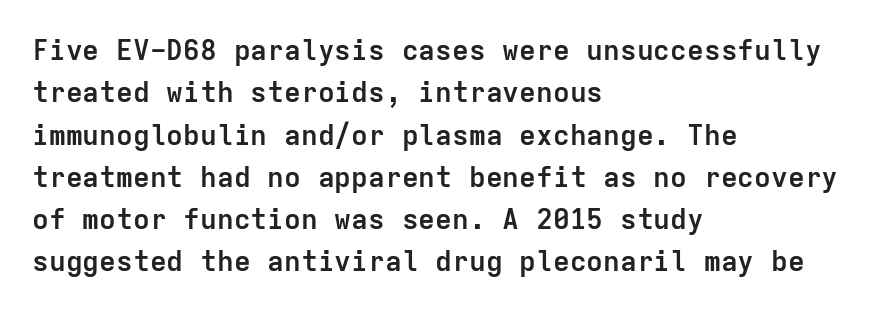
The rows are spaced the way most documents space them. Type without underlining. These lines were composed using upright roman letters. Note: no serifs on the glyphs.
